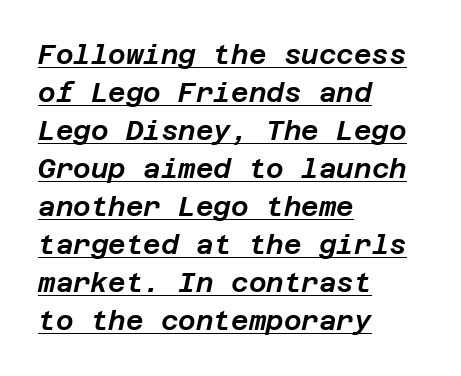
The image shows 27 px text type, italic (leaning right); set left-aligned, normal line spacing (1.41x), normal letter spacing, underlined.
